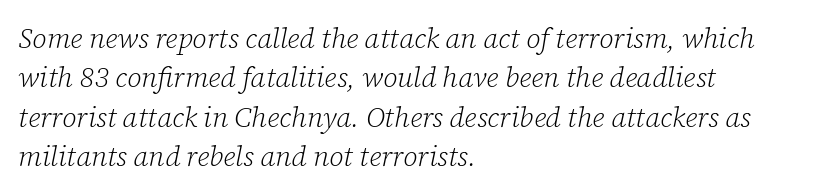
The passage shown is typed in a proportional face where columns would drift. In terms of letterform style, serifs are clearly present. Line beginnings align vertically; line endings do not. Stems and bowls with no extra thickness — not bold. The rendering applies a slant to the glyphs. Plain, unruled lines of type.
